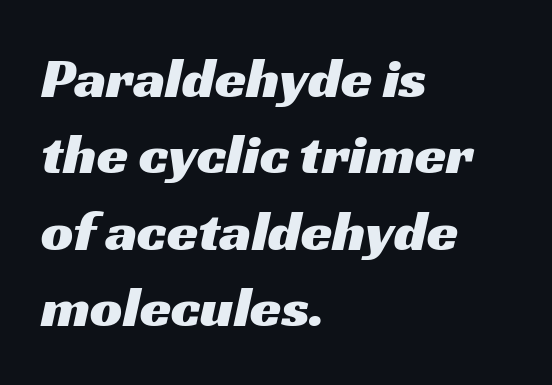
{"serif": "no", "width": "wide", "stroke_contrast": "medium", "x_height": "medium", "monospaced": "no", "underline": "no", "align": "left", "line_spacing": "normal", "line_spacing_ratio": 1.34, "letter_spacing": "normal", "letter_spacing_em": 0.0, "glyph_px": 57}
